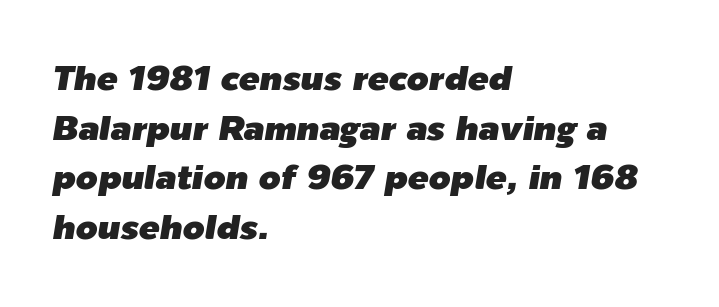
Regarding leading, the lines here are spaced in the standard way. The passage shown is typed in a proportional face where columns would drift. Underline: absent. The rendering anchors every line to the left-hand side. You can tell it's italic because the verticals aren't actually vertical. You could call the tracking neutral — neither tight nor loose.
